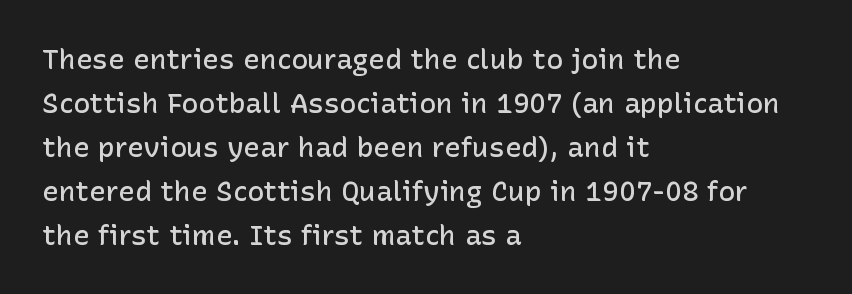
The rendering uses a semibold face; strokes are thickened but not to full bold. Each word holds together tightly as a unit, with standard inter-letter gaps. One glance says typical: line gaps are just what's usual. Casual observation: everything's shoved over to the left.
